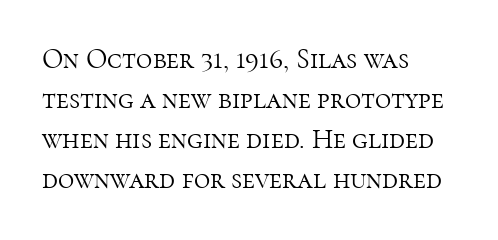
{"serif": "yes", "italic": "no", "bold": "no", "weight": "light", "width": "normal", "stroke_contrast": "high", "x_height": "medium", "monospaced": "no", "underline": "no", "align": "left", "line_spacing": "normal", "line_spacing_ratio": 1.43, "letter_spacing": "normal", "letter_spacing_em": 0.0, "glyph_px": 28}
